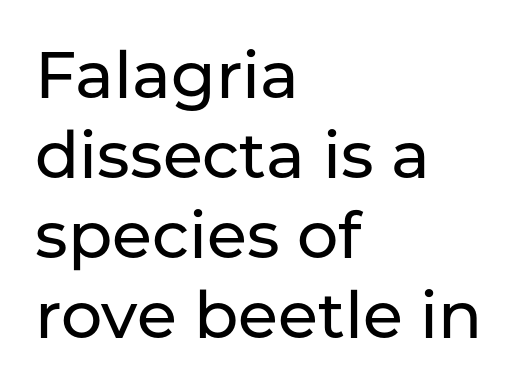
{"serif": "no", "italic": "no", "width": "normal", "stroke_contrast": "low", "x_height": "medium", "monospaced": "no", "underline": "no", "align": "left", "line_spacing_ratio": 1.23, "letter_spacing": "normal", "letter_spacing_em": 0.0, "glyph_px": 65}
